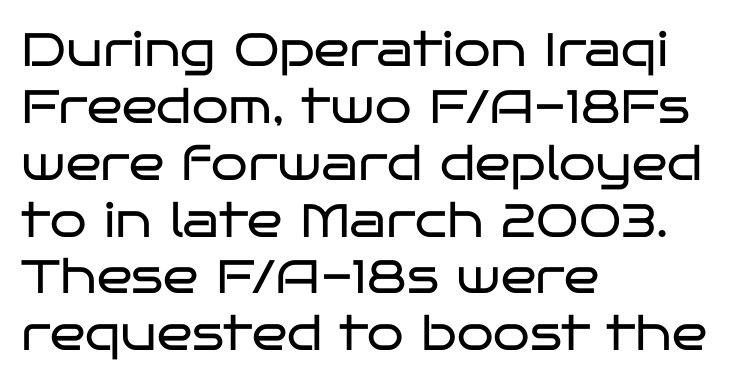
The image shows 47 px regular-weight, wide sans-serif type, upright; set left-aligned, line spacing 1.21x, normal letter spacing, not underlined; low stroke contrast and a large x-height.
